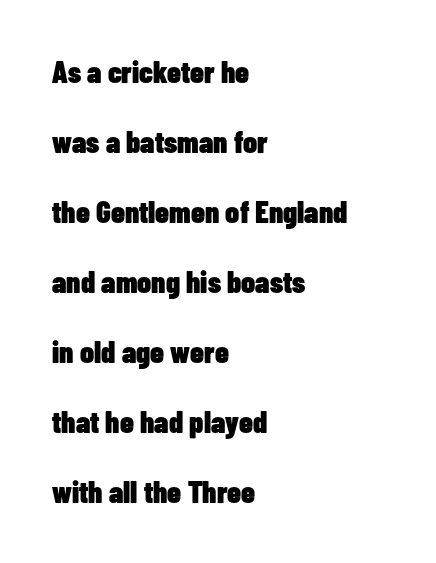
The image shows 31 px heavy, condensed sans-serif type, upright; set left-aligned, loose line spacing (2.26x), normal letter spacing, not underlined; low stroke contrast and a medium x-height.
